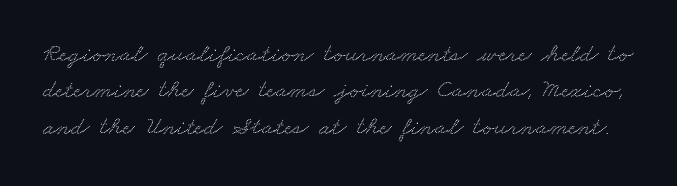
The image shows 26 px text type; set normal line spacing (1.4x), normal letter spacing, not underlined.
